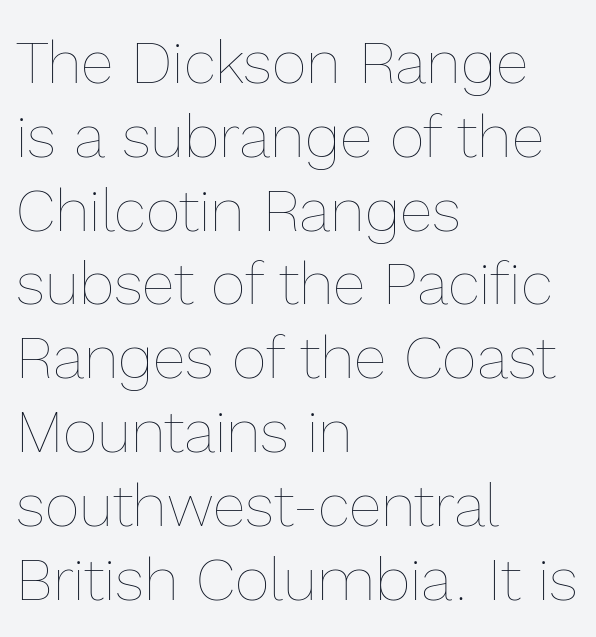
Q: Is the text bold? A: No.
Q: Is the text italic (slanted)? A: No, it is upright.
Q: Is the text underlined? A: No.
Q: How is the paragraph aligned? A: Left-aligned.
Q: Is the spacing between letters normal or unusually wide? A: Normal.
Q: Width (condensed, normal, or wide)? A: Normal.
Q: x-height? A: Medium.
Q: Monospaced? A: No.
